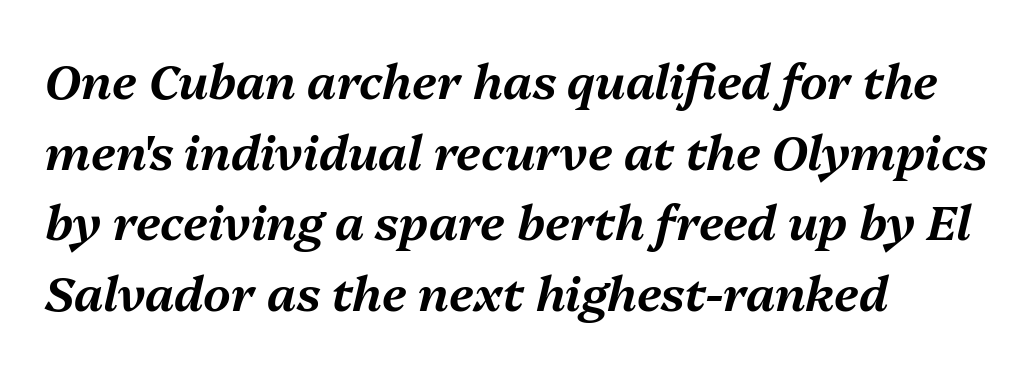
Q: Is the text italic (slanted)? A: Yes, it leans right by about 13 degrees.
Q: Is the text underlined? A: No.
Q: How is the paragraph aligned? A: Left-aligned.
Q: Is the spacing between letters normal or unusually wide? A: Normal.
Q: Is the spacing between lines tight, normal or loose? A: Normal.
Q: Width (condensed, normal, or wide)? A: Normal.
Q: Stroke contrast? A: Medium.
Q: x-height? A: Medium.
Q: Monospaced? A: No.
